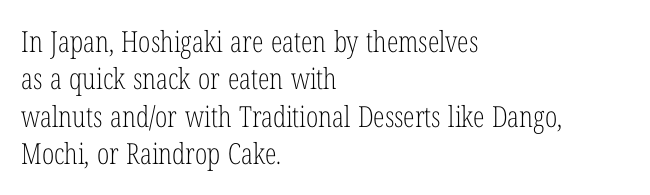
The rendering uses natural spacing where letterforms have individual widths. Each new line begins a customary step beneath the previous one. The gap between lines stays unmarked. On a weight scale, this lands at 450 or below. Italic? Not at all — the glyphs are vertical. The ragged edge is on the right, which tells us the setting is flush left.
